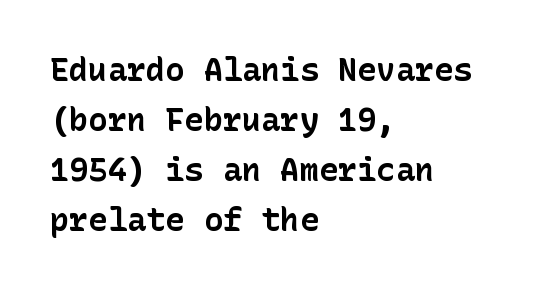
Bare-footed words on every line. Where is the straight margin? On the left. You'd pick this weight for a headline — it's a proper bold. One glance says typical: line gaps are just what's usual.
